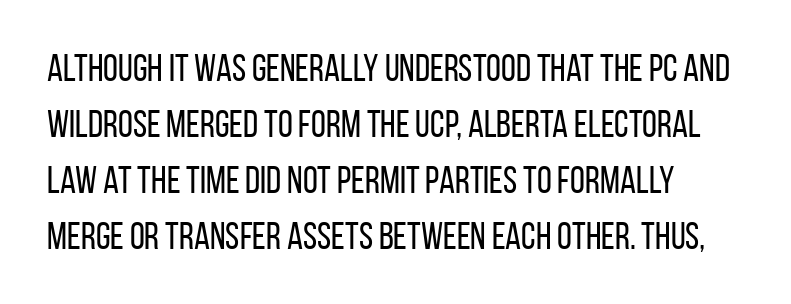
Tracking here is standard; glyphs follow each other at the usual distance. Notice how the stems are strictly vertical — no italics here. The passage shown is not underscored anywhere. Stem width sits at or under what a default text font uses.
